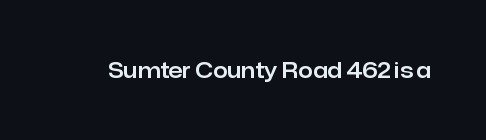
Every character sits straight up, as roman type does. The string is rendered with underlining switched off. Students, note that the glyphs here touch the page at normal intervals.
